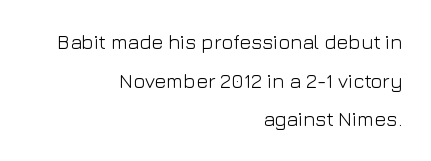
{"italic": "no", "bold": "no", "underline": "no", "align": "right", "line_spacing": "loose", "line_spacing_ratio": 1.93, "letter_spacing": "normal", "letter_spacing_em": 0.0, "glyph_px": 20}
